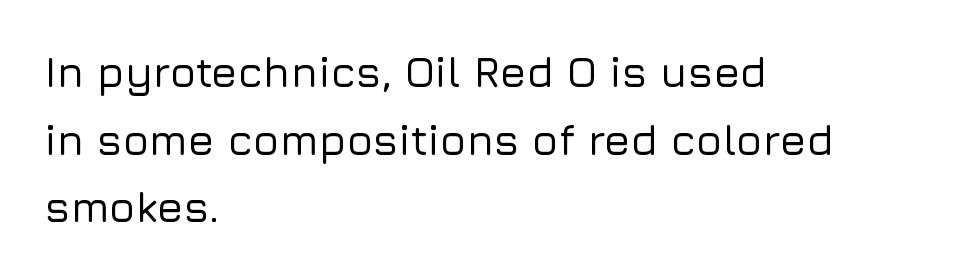
{"serif": "no", "italic": "no", "width": "normal", "stroke_contrast": "low", "x_height": "medium", "monospaced": "no", "underline": "no", "align": "left", "line_spacing": "normal", "line_spacing_ratio": 1.57, "letter_spacing": "normal", "letter_spacing_em": 0.0, "glyph_px": 43}
